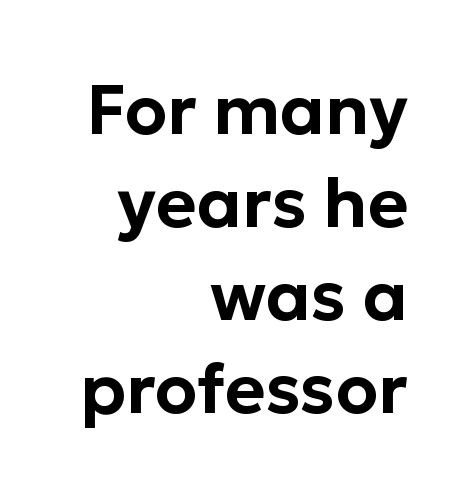
The image shows 69 px sans-serif type, upright; set right-aligned, normal line spacing (1.35x), normal letter spacing, not underlined; low stroke contrast and a medium x-height.
